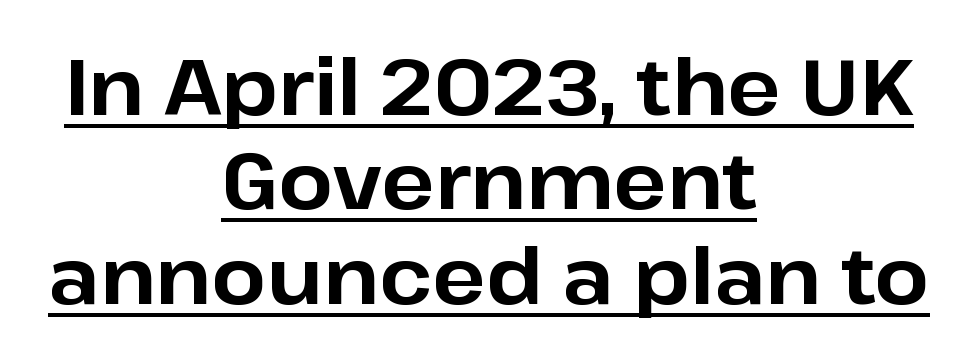
Each letter keeps its own natural width here, so spacing adapts to shape. Students, note that the glyphs here touch the page at normal intervals. Horizontal alignment here is central, giving a formal, balanced look. Notice how a bar underscores the lettering throughout. Weight: bold.
